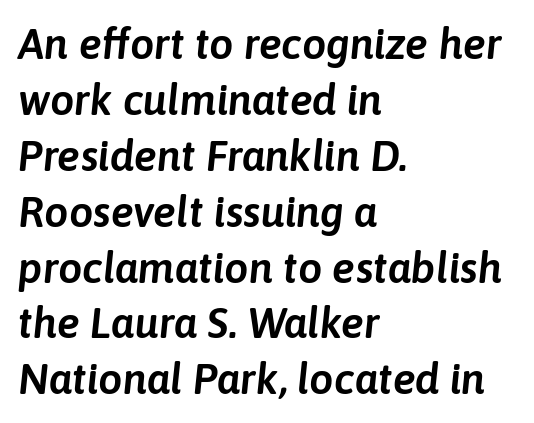
{"italic": "yes", "lean": "right", "slant_degrees": 6, "width": "normal", "stroke_contrast": "low", "x_height": "medium", "monospaced": "no", "underline": "no", "align": "left", "line_spacing": "normal", "line_spacing_ratio": 1.3, "letter_spacing": "normal", "letter_spacing_em": 0.0, "glyph_px": 43}
